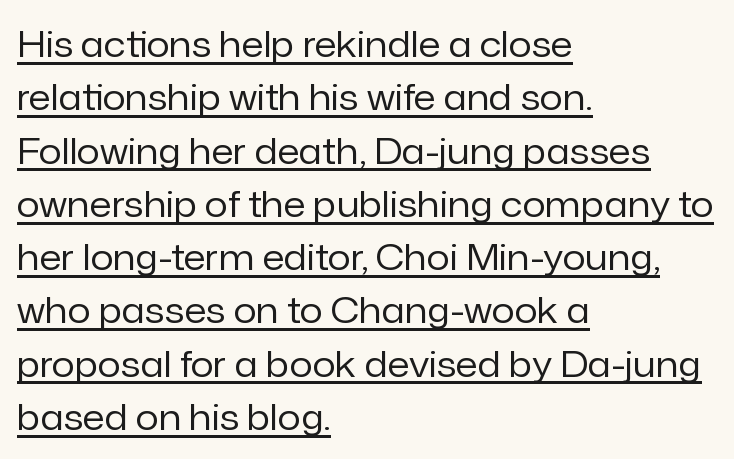
Q: Is the text bold? A: No.
Q: Is the text italic (slanted)? A: No, it is upright.
Q: Is the typeface a serif or a sans-serif typeface? A: Sans-serif.
Q: Is the text underlined? A: Yes.
Q: How is the paragraph aligned? A: Left-aligned.
Q: Is the spacing between letters normal or unusually wide? A: Normal.
Q: Is the spacing between lines tight, normal or loose? A: Normal.
Q: Width (condensed, normal, or wide)? A: Normal.
Q: Stroke contrast? A: Low.
Q: x-height? A: Medium.
Q: Monospaced? A: No.
